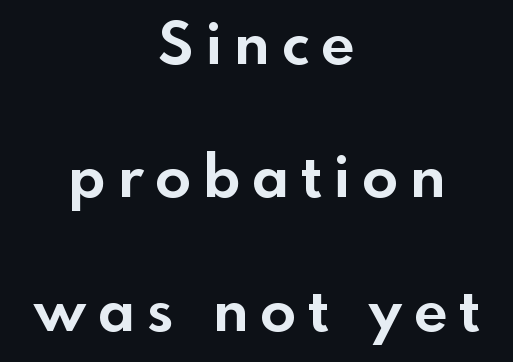
The image shows 59 px bold sans-serif type, upright; set centered, loose line spacing (2.26x), unusually wide letter spacing (+0.21 em), not underlined; a small x-height.
